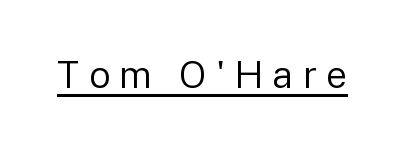
Q: Is the text bold? A: No.
Q: Is the text italic (slanted)? A: No, it is upright.
Q: Is the typeface a serif or a sans-serif typeface? A: Sans-serif.
Q: Is the text underlined? A: Yes.
Q: Is the spacing between letters normal or unusually wide? A: Unusually wide.
Q: Width (condensed, normal, or wide)? A: Normal.
Q: Stroke contrast? A: Low.
Q: x-height? A: Medium.
Q: Monospaced? A: No.
